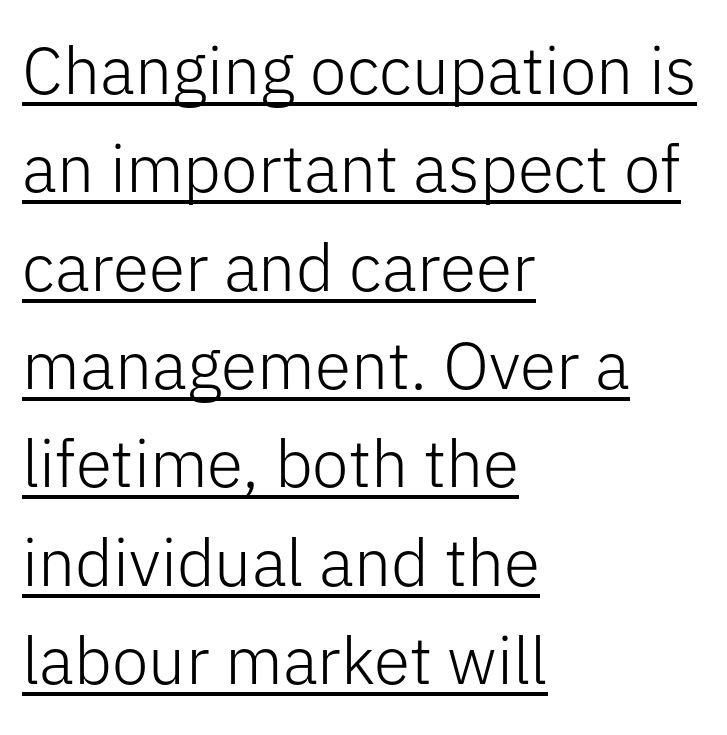
{"serif": "no", "italic": "no", "bold": "no", "weight": "light", "width": "normal", "stroke_contrast": "low", "x_height": "medium", "monospaced": "no", "underline": "yes", "align": "left", "line_spacing": "normal", "line_spacing_ratio": 1.49, "letter_spacing": "normal", "letter_spacing_em": 0.0, "glyph_px": 66}
